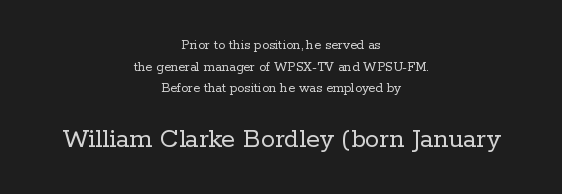
Q: Is the text bold? A: No.
Q: Is the text italic (slanted)? A: No, it is upright.
Q: Is the typeface a serif or a sans-serif typeface? A: Serif.
Q: Is the text underlined? A: No.
Q: How is the paragraph aligned? A: Centered.
Q: Is the spacing between letters normal or unusually wide? A: Normal.
Q: Is the spacing between lines tight, normal or loose? A: Normal.
Q: Which block of text is set in a larger size, the first (top) or the second (bottom)? A: The second (bottom) one.
Q: Width (condensed, normal, or wide)? A: Normal.
Q: Stroke contrast? A: Low.
Q: x-height? A: Medium.
Q: Monospaced? A: No.
